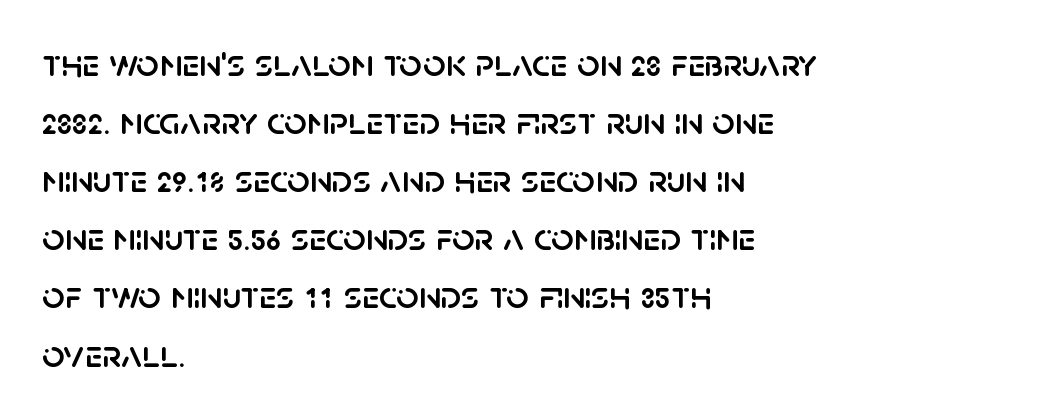
Q: Is the text italic (slanted)? A: No, it is upright.
Q: Is the typeface a serif or a sans-serif typeface? A: Sans-serif.
Q: Is the text underlined? A: No.
Q: How is the paragraph aligned? A: Left-aligned.
Q: Is the spacing between letters normal or unusually wide? A: Normal.
Q: Is the spacing between lines tight, normal or loose? A: Normal.
Q: Width (condensed, normal, or wide)? A: Normal.
Q: Stroke contrast? A: Low.
Q: x-height? A: Large.
Q: Monospaced? A: No.
